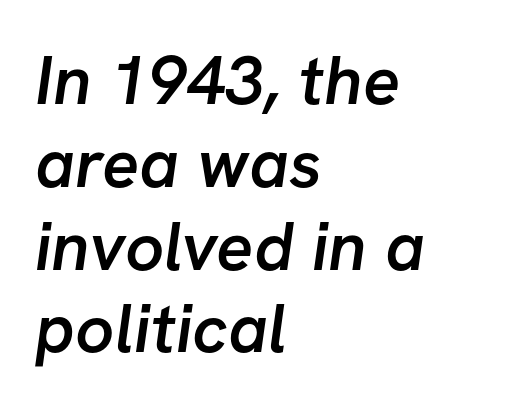
The image shows 69 px semibold sans-serif type; set left-aligned, line spacing 1.2x, normal letter spacing, not underlined; low stroke contrast and a medium x-height.
